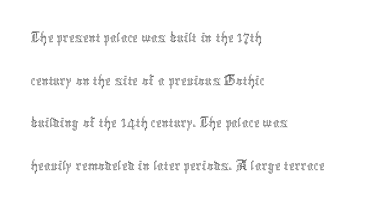
The font's upright variant was chosen for this text. The rag falls on the right side of this text block. Has an underline been added? It has not. Proportional: the letters do not fall into vertical columns.
